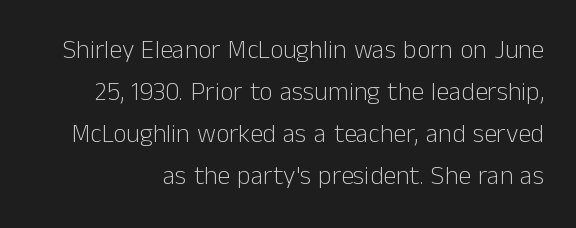
Vertical strokes here are truly vertical. Type without underlining. The block of text has a typical density, with ordinary space between rows. Weight: regular or lighter.
